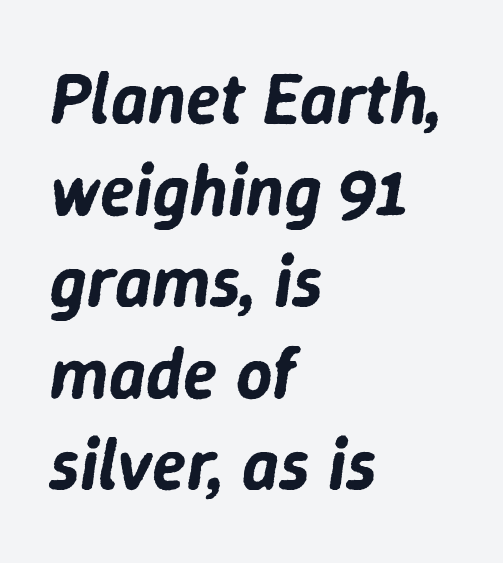
{"italic": "yes", "lean": "right", "slant_degrees": 9, "width": "normal", "stroke_contrast": "low", "x_height": "medium", "monospaced": "no", "underline": "no", "align": "left", "line_spacing": "normal", "line_spacing_ratio": 1.29, "letter_spacing": "normal", "letter_spacing_em": 0.0, "glyph_px": 71}
